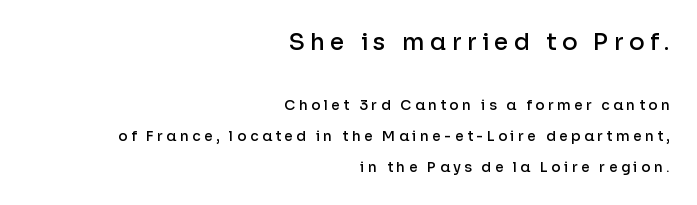
Q: Is the text bold? A: Semi-bold.
Q: Is the text italic (slanted)? A: No, it is upright.
Q: Is the text underlined? A: No.
Q: How is the paragraph aligned? A: Right-aligned.
Q: Is the spacing between letters normal or unusually wide? A: Unusually wide.
Q: Is the spacing between lines tight, normal or loose? A: Loose.
Q: Which block of text is set in a larger size, the first (top) or the second (bottom)? A: The first (top) one.
